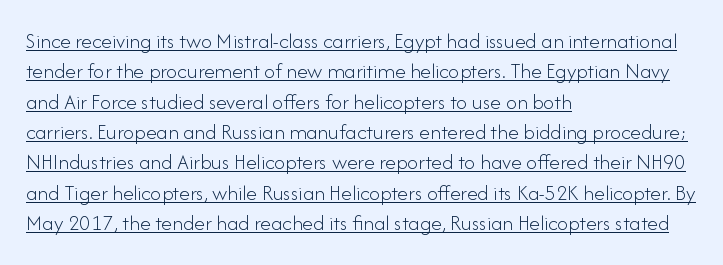
Q: Is the text bold? A: No.
Q: Is the text italic (slanted)? A: No, it is upright.
Q: Is the text underlined? A: Yes.
Q: How is the paragraph aligned? A: Left-aligned.
Q: Is the spacing between letters normal or unusually wide? A: Normal.
Q: Is the spacing between lines tight, normal or loose? A: Normal.
